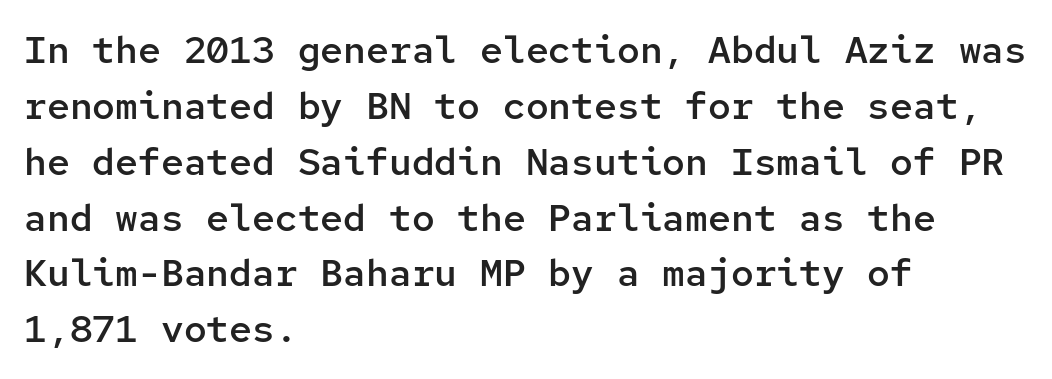
{"serif": "no", "italic": "no", "bold": "semi", "weight": "semibold", "width": "normal", "stroke_contrast": "low", "x_height": "medium", "monospaced": "yes", "underline": "no", "align": "left", "line_spacing": "normal", "line_spacing_ratio": 1.47, "letter_spacing": "normal", "letter_spacing_em": 0.0, "glyph_px": 38}
